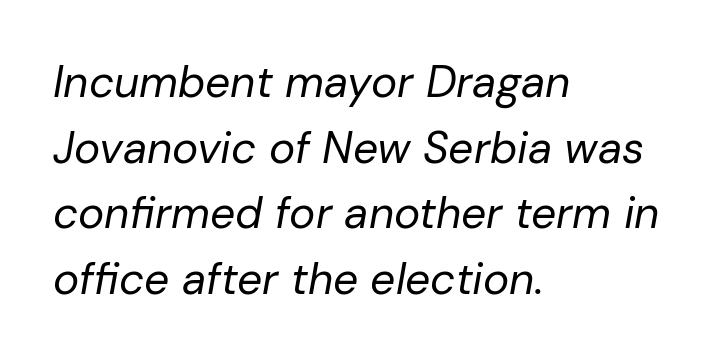
{"italic": "yes", "lean": "right", "slant_degrees": 10, "bold": "no", "weight": "regular", "width": "normal", "stroke_contrast": "low", "x_height": "medium", "monospaced": "no", "underline": "no", "align": "left", "line_spacing": "normal", "line_spacing_ratio": 1.49, "letter_spacing": "normal", "letter_spacing_em": 0.0, "glyph_px": 44}
